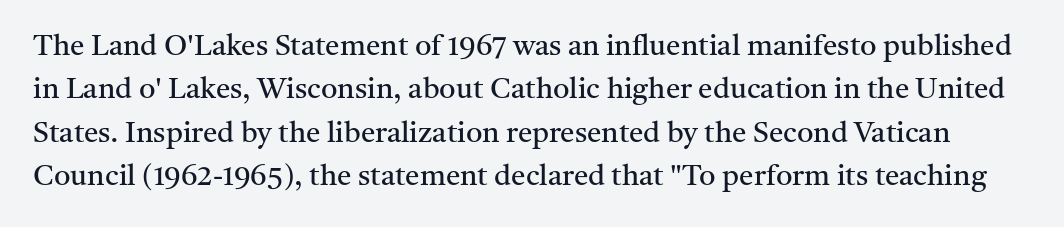
You can tell from the footed stems that serif type was used. Summary of vertical rhythm: regular, with standard interline spacing. Quick note: underline off. The passage shown has conventional tracking throughout. Varying glyph widths throughout — classic text-font behaviour. Letters have the restrained weight of plain body copy at most.
